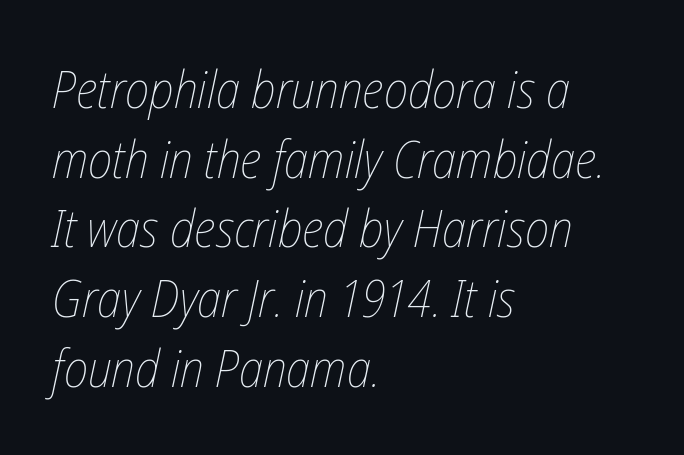
The image shows 52 px thin, condensed type, italic (leaning right); set left-aligned, normal line spacing (1.34x), normal letter spacing, not underlined; low stroke contrast and a medium x-height.
